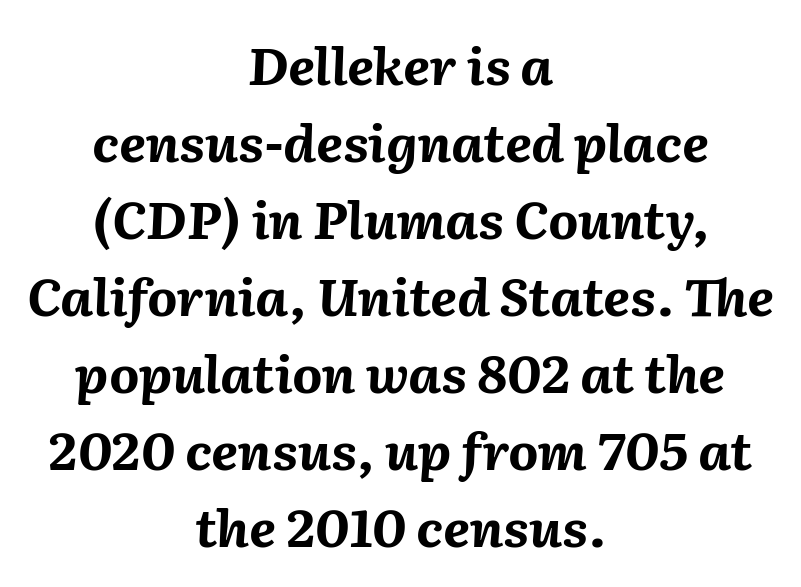
The image shows 52 px bold type, italic (leaning right); set centered, normal line spacing (1.48x), normal letter spacing, not underlined; medium stroke contrast and a medium x-height.
